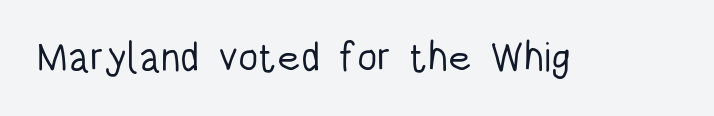
{"serif": "no", "italic": "no", "bold": "no", "weight": "light", "width": "condensed", "stroke_contrast": "low", "x_height": "large", "monospaced": "no", "underline": "no", "letter_spacing": "normal", "letter_spacing_em": 0.0, "glyph_px": 41}
